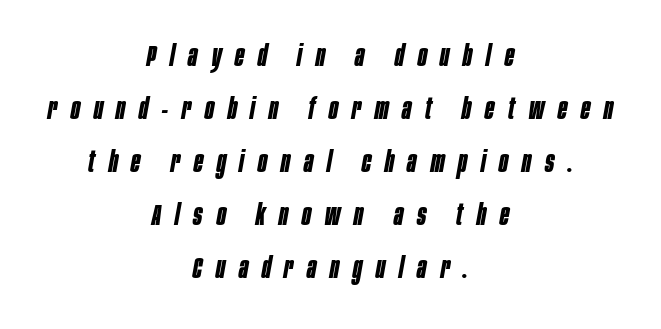
{"italic": "yes", "lean": "right", "slant_degrees": 10, "bold": "yes", "weight": "bold", "width": "condensed", "stroke_contrast": "low", "x_height": "large", "monospaced": "no", "underline": "no", "align": "center", "line_spacing_ratio": 1.77, "letter_spacing": "wide", "letter_spacing_em": 0.46, "glyph_px": 30}
